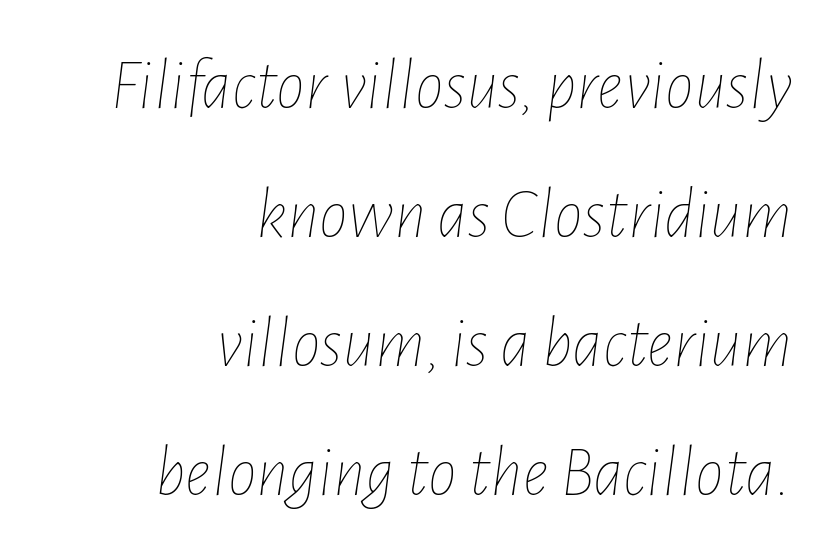
Q: Is the text bold? A: No.
Q: Is the text italic (slanted)? A: Yes, it leans right by about 7 degrees.
Q: Is the text underlined? A: No.
Q: How is the paragraph aligned? A: Right-aligned.
Q: Is the spacing between letters normal or unusually wide? A: Normal.
Q: Width (condensed, normal, or wide)? A: Condensed.
Q: Stroke contrast? A: Low.
Q: x-height? A: Medium.
Q: Monospaced? A: No.
